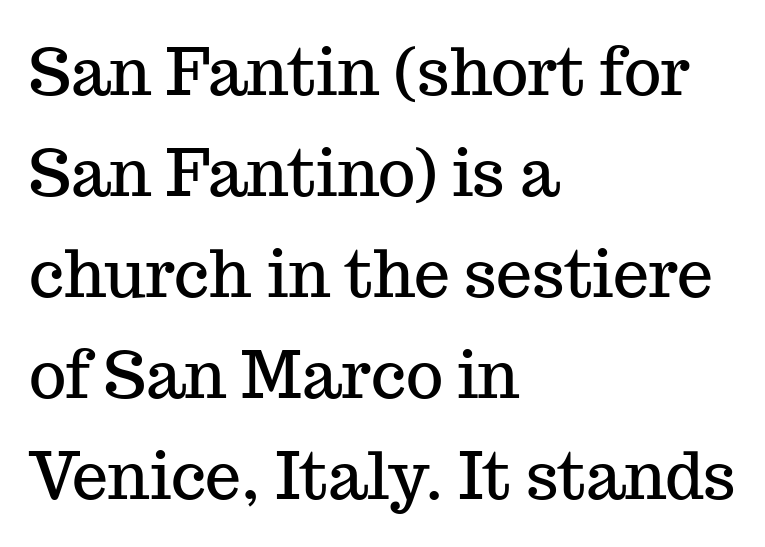
{"serif": "yes", "italic": "no", "width": "normal", "stroke_contrast": "medium", "x_height": "medium", "monospaced": "no", "underline": "no", "align": "left", "line_spacing": "normal", "line_spacing_ratio": 1.58, "letter_spacing": "normal", "letter_spacing_em": 0.0, "glyph_px": 64}
